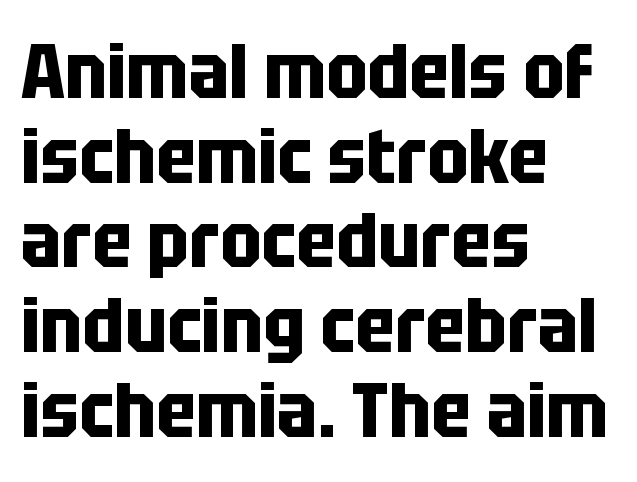
{"serif": "no", "italic": "no", "bold": "yes", "weight": "bold", "width": "condensed", "stroke_contrast": "low", "x_height": "large", "monospaced": "no", "underline": "no", "align": "left", "line_spacing": "tight", "line_spacing_ratio": 1.1, "letter_spacing": "normal", "letter_spacing_em": 0.0, "glyph_px": 77}
